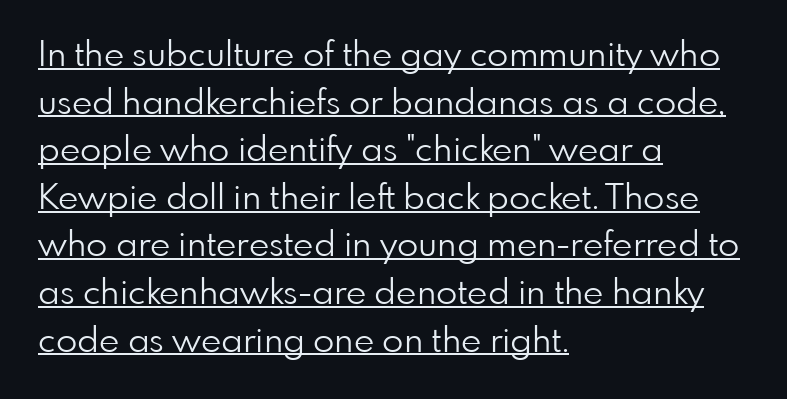
Notice how the passage keeps a crisp vertical edge on the left only. A quiet, ordinary-to-light weight characterises the typeface. Underlining? Definitely there. The block of text has a typical density, with ordinary space between rows. Examine the stroke ends and you'll find no serifs.
